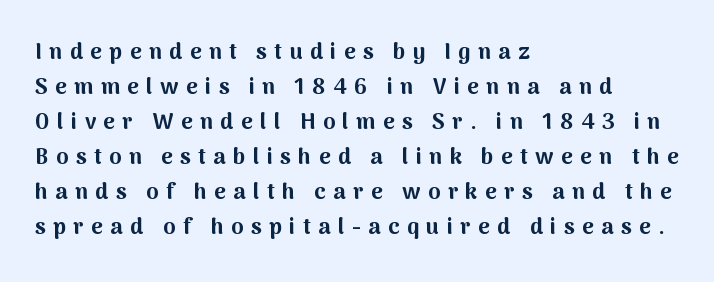
{"italic": "no", "bold": "yes", "underline": "no", "align": "left", "line_spacing": "normal", "line_spacing_ratio": 1.59, "letter_spacing": "wide", "letter_spacing_em": 0.34, "glyph_px": 22}
